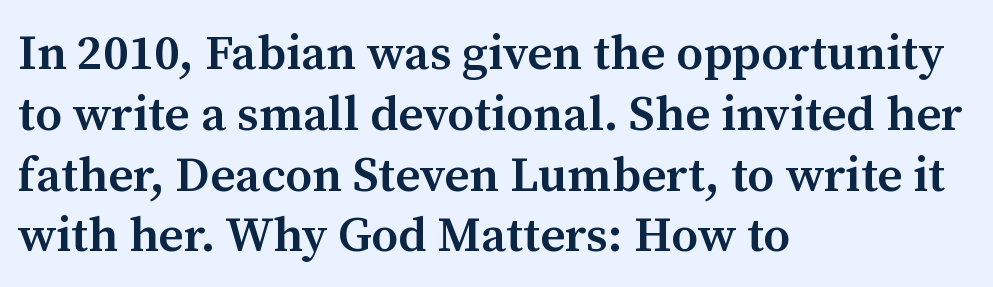
Italic: no, the glyphs are upright roman. Do the characters align in a grid? No, the font is proportional. Check the space under the baseline: it is left empty. This is the in-between weight designers call semibold or demi.
